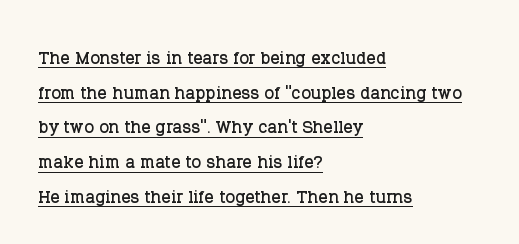
{"italic": "no", "underline": "yes", "align": "left", "line_spacing": "normal", "line_spacing_ratio": 1.51, "letter_spacing": "normal", "letter_spacing_em": 0.0, "glyph_px": 23}
